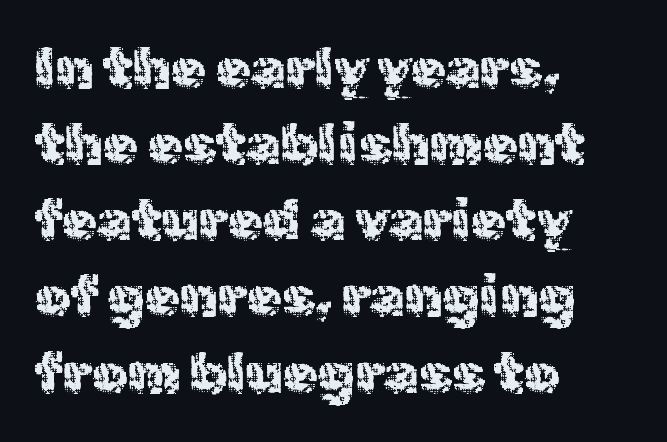
Q: Is the text bold? A: No.
Q: Is the text italic (slanted)? A: No, it is upright.
Q: Is the typeface a serif or a sans-serif typeface? A: Sans-serif.
Q: Is the text underlined? A: No.
Q: How is the paragraph aligned? A: Left-aligned.
Q: Is the spacing between letters normal or unusually wide? A: Normal.
Q: Is the spacing between lines tight, normal or loose? A: Normal.
Q: Width (condensed, normal, or wide)? A: Normal.
Q: x-height? A: Medium.
Q: Monospaced? A: No.
